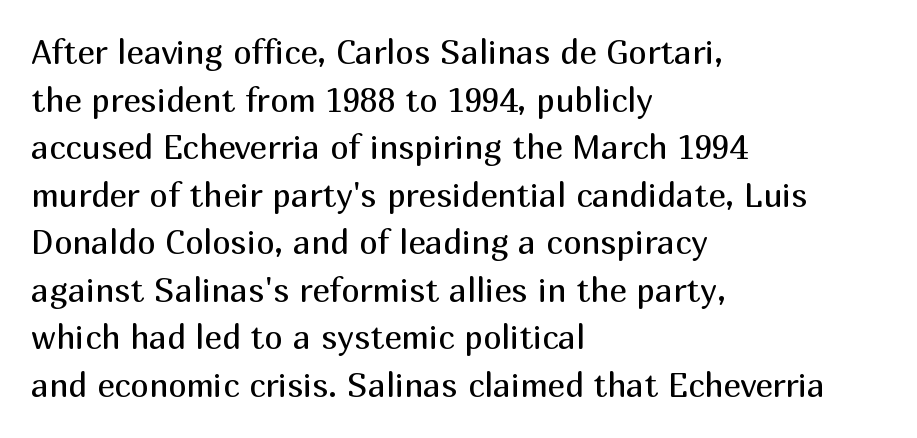
The image shows 33 px regular-weight sans-serif type, upright; set left-aligned, normal line spacing (1.44x), normal letter spacing, not underlined; medium stroke contrast and a medium x-height.
